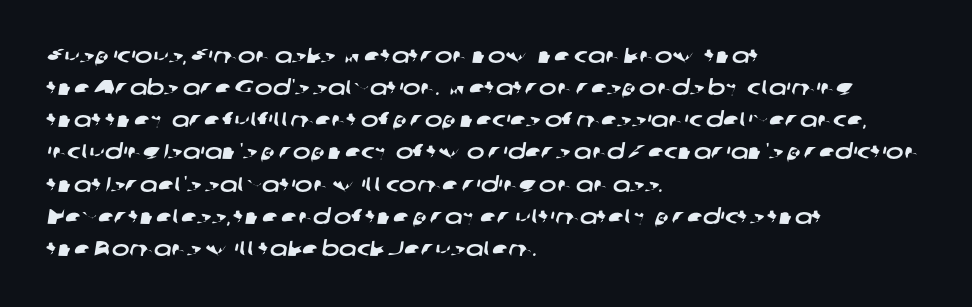
Q: Is the text underlined? A: No.
Q: How is the paragraph aligned? A: Left-aligned.
Q: Is the spacing between letters normal or unusually wide? A: Normal.
Q: Is the spacing between lines tight, normal or loose? A: Normal.
